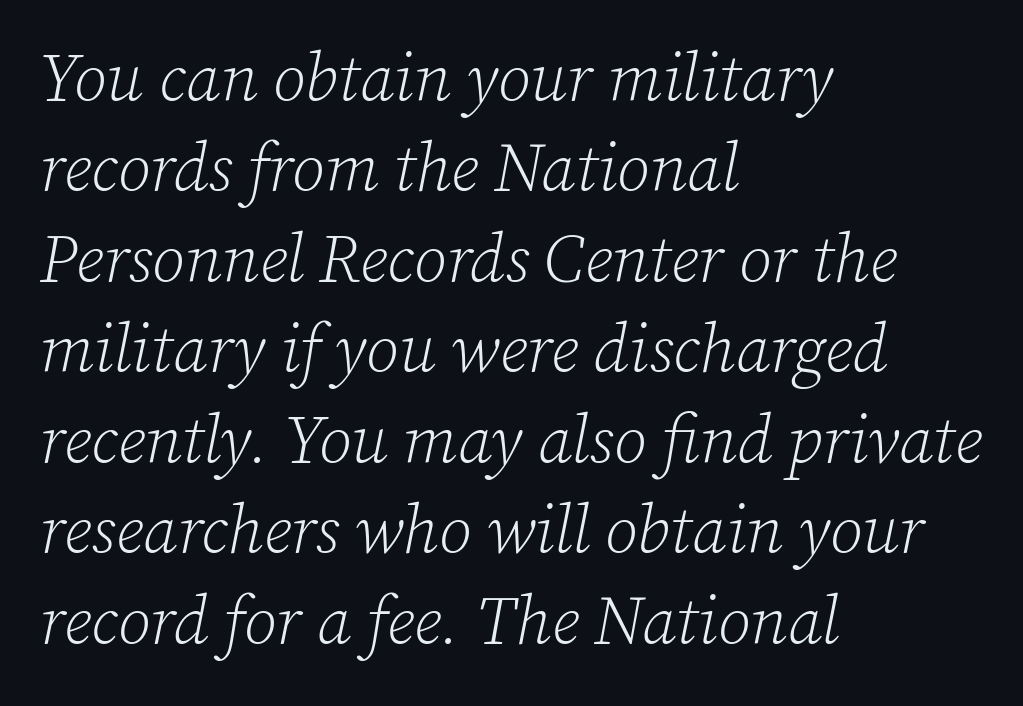
These lines stack with their left ends in a neat column. Is this a fixed-width face? No — the glyphs have proportional, varying widths. Nobody touched the tracking dial on this one. A typesetter would label this face a serif.
